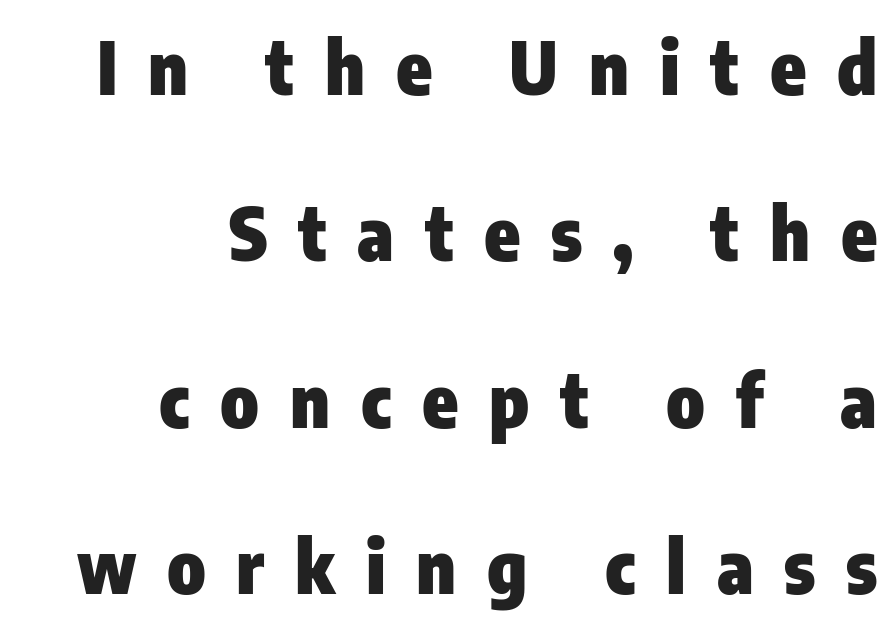
Look at the bottom of the vertical strokes: they stop flat, with no serifs. This rendering features lettering with no underline. You could fit nearly another row in the gap between these rows. Is the letter spacing exaggerated? Yes — the characters are pushed far apart. Quick note: not italic, upright. The rag falls on the left side of this text block.
